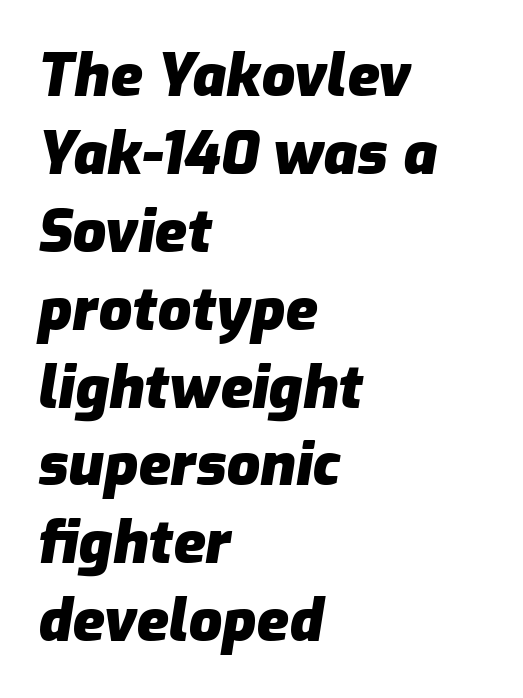
Q: Is the text bold? A: Yes.
Q: Is the text italic (slanted)? A: Yes, it leans right by about 9 degrees.
Q: Is the text underlined? A: No.
Q: How is the paragraph aligned? A: Left-aligned.
Q: Is the spacing between letters normal or unusually wide? A: Normal.
Q: Is the spacing between lines tight, normal or loose? A: Normal.
Q: Width (condensed, normal, or wide)? A: Normal.
Q: Stroke contrast? A: Low.
Q: x-height? A: Medium.
Q: Monospaced? A: No.
